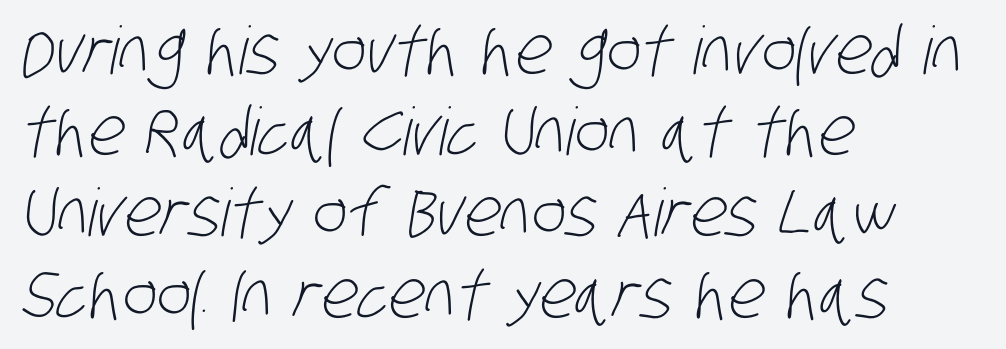
The image shows 66 px light, condensed sans-serif type; set left-aligned, line spacing 1.23x, normal letter spacing, not underlined; low stroke contrast and a large x-height.
